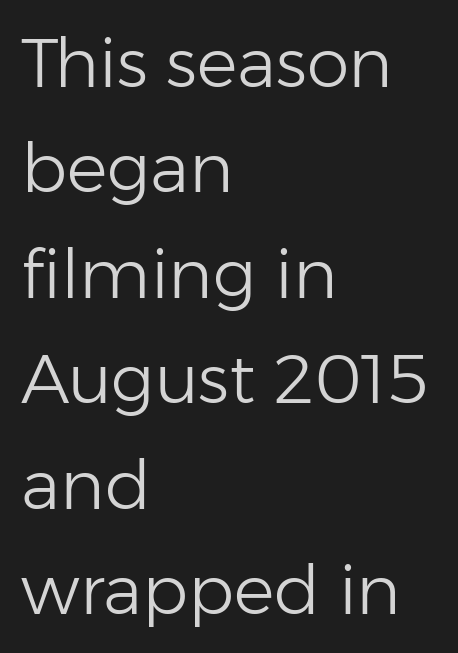
Q: Is the text bold? A: No.
Q: Is the text italic (slanted)? A: No, it is upright.
Q: Is the typeface a serif or a sans-serif typeface? A: Sans-serif.
Q: Is the text underlined? A: No.
Q: How is the paragraph aligned? A: Left-aligned.
Q: Is the spacing between letters normal or unusually wide? A: Normal.
Q: Is the spacing between lines tight, normal or loose? A: Normal.
Q: Width (condensed, normal, or wide)? A: Normal.
Q: Stroke contrast? A: Low.
Q: x-height? A: Medium.
Q: Monospaced? A: No.
